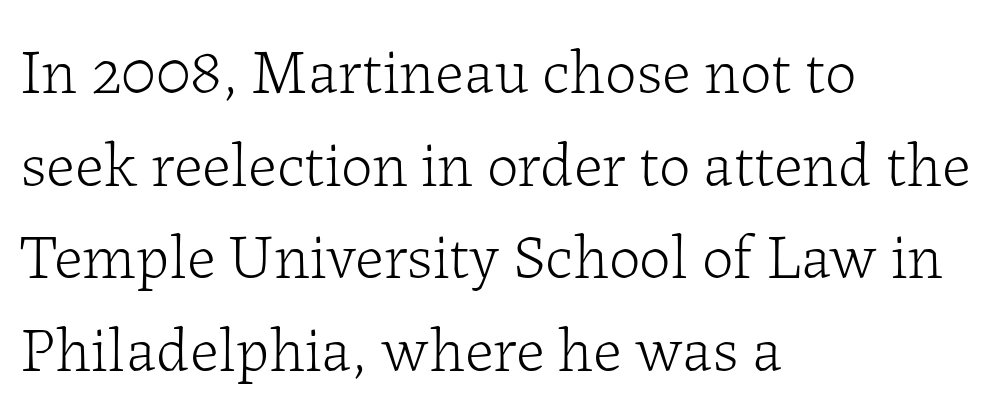
Here the designer chose a conventional face with non-uniform glyph widths. Line spacing here is normal. Does the lettering tilt? It doesn't — this is upright. One-word summary of the alignment: left.
